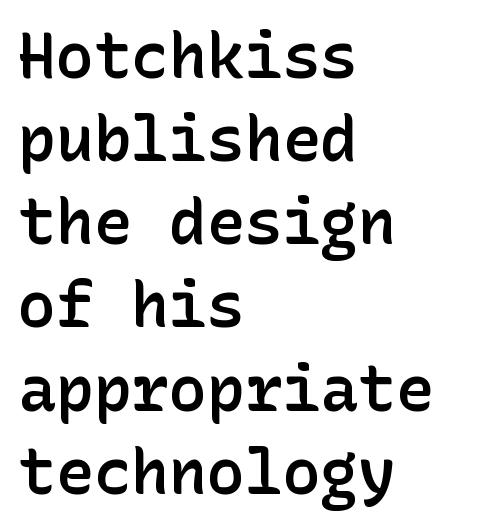
{"serif": "no", "italic": "no", "bold": "semi", "weight": "semibold", "width": "normal", "stroke_contrast": "low", "x_height": "medium", "underline": "no", "align": "left", "line_spacing": "normal", "line_spacing_ratio": 1.32, "letter_spacing": "normal", "letter_spacing_em": 0.0, "glyph_px": 63}
